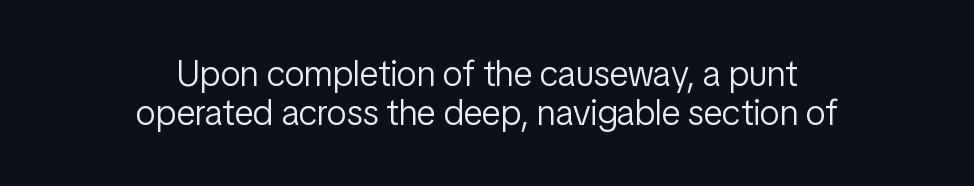
Caption: multi-line text, centered on the measure. No heavy texture on the line: the type isn't bold. How are the letters spaced? Ordinarily, with no added tracking. These lines were composed using upright roman letters. Line spacing here is tight.
